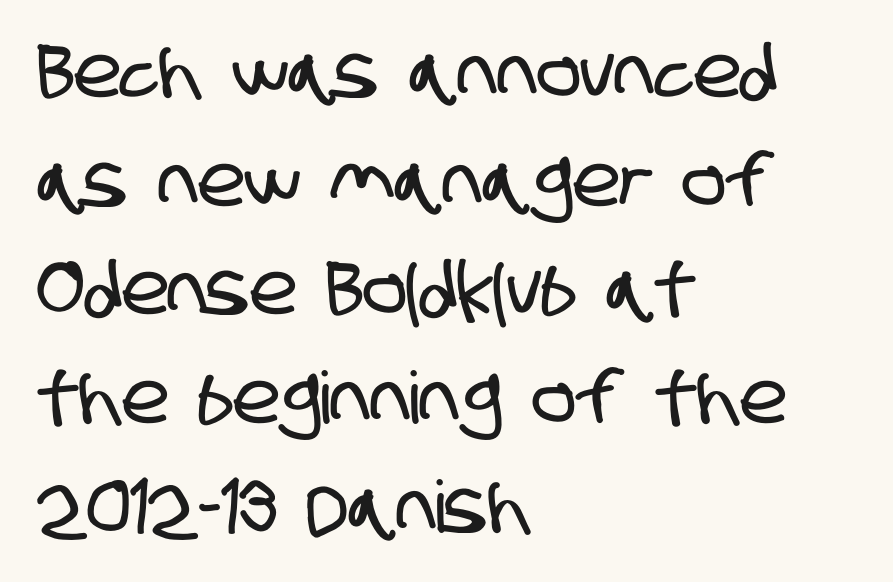
Q: Is the typeface a serif or a sans-serif typeface? A: Sans-serif.
Q: Is the text underlined? A: No.
Q: How is the paragraph aligned? A: Left-aligned.
Q: Is the spacing between letters normal or unusually wide? A: Normal.
Q: Is the spacing between lines tight, normal or loose? A: Normal.
Q: Width (condensed, normal, or wide)? A: Condensed.
Q: Stroke contrast? A: Low.
Q: x-height? A: Large.
Q: Monospaced? A: No.
